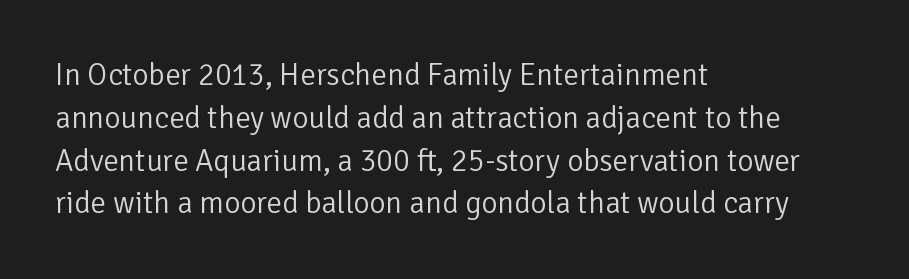
Q: Is the text bold? A: No.
Q: Is the text italic (slanted)? A: No, it is upright.
Q: Is the typeface a serif or a sans-serif typeface? A: Sans-serif.
Q: Is the text underlined? A: No.
Q: How is the paragraph aligned? A: Left-aligned.
Q: Is the spacing between letters normal or unusually wide? A: Normal.
Q: Is the spacing between lines tight, normal or loose? A: Normal.
Q: Width (condensed, normal, or wide)? A: Normal.
Q: Stroke contrast? A: Low.
Q: x-height? A: Medium.
Q: Monospaced? A: No.
